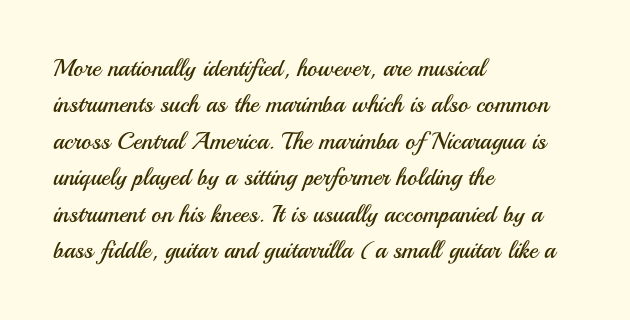
The foot of each line stays bare and open. These lines stack with their left ends in a neat column. These lines sit exactly where default settings would place them.
